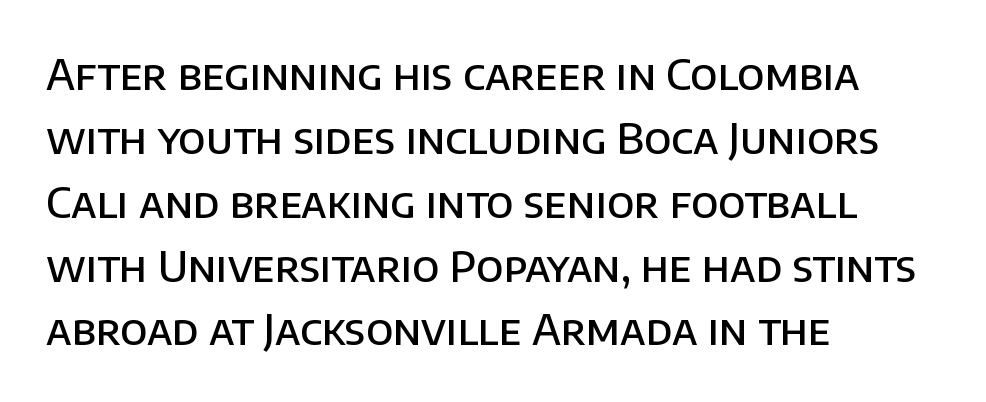
Q: Is the text bold? A: Semi-bold.
Q: Is the text italic (slanted)? A: No, it is upright.
Q: Is the typeface a serif or a sans-serif typeface? A: Sans-serif.
Q: Is the text underlined? A: No.
Q: How is the paragraph aligned? A: Left-aligned.
Q: Is the spacing between letters normal or unusually wide? A: Normal.
Q: Is the spacing between lines tight, normal or loose? A: Normal.
Q: Width (condensed, normal, or wide)? A: Normal.
Q: Stroke contrast? A: Low.
Q: x-height? A: Large.
Q: Monospaced? A: No.
